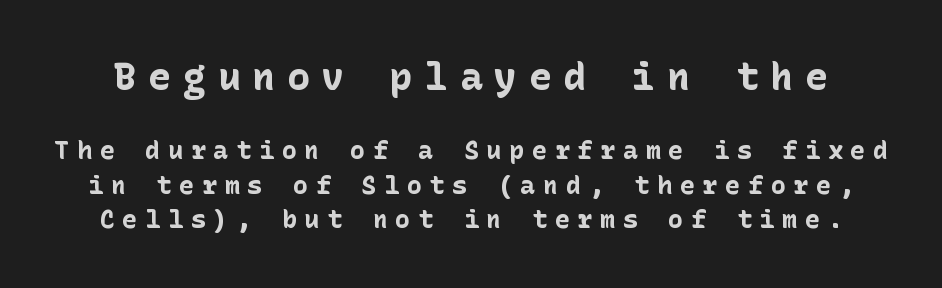
The image shows 38 px bold sans-serif type, upright; set normal line spacing (1.37x), unusually wide letter spacing (+0.31 em), not underlined; the first (top) block is 1.52x larger; low stroke contrast and a medium x-height.
